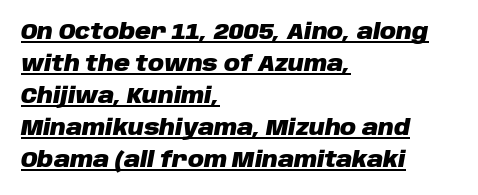
The image shows 22 px bold type, italic (leaning right); set left-aligned, normal line spacing (1.46x), normal letter spacing, underlined.
